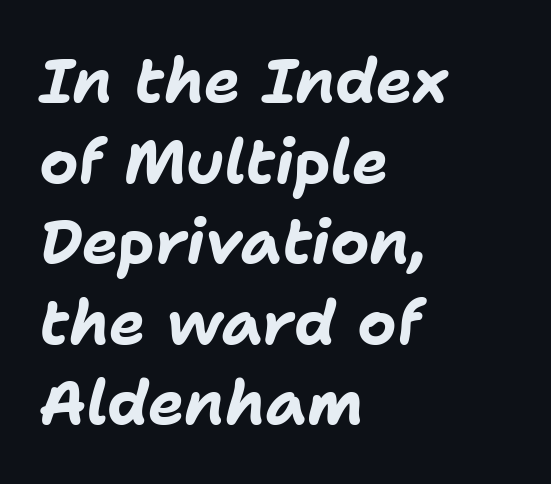
Each glyph is drawn with heavy, bold strokes. The letters advance in unequal steps, a hallmark of proportional type. Each line starts at the same left margin while the right side varies. Only glyphs here, with clear space below each row. The line-height multiplier appears to be the usual default.
